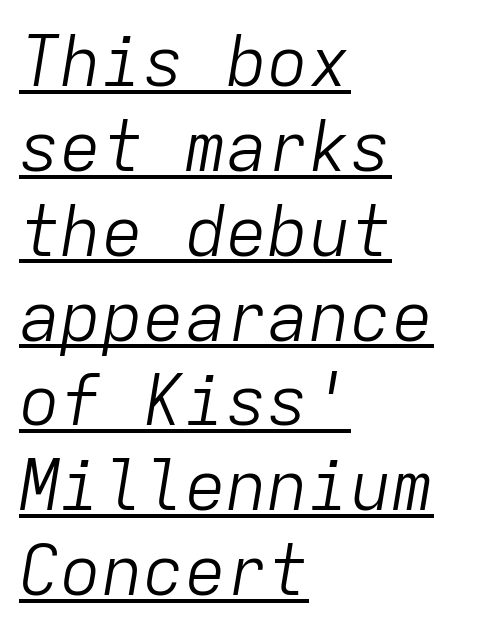
Q: Is the text bold? A: No.
Q: Is the text italic (slanted)? A: Yes, it leans right by about 9 degrees.
Q: Is the text underlined? A: Yes.
Q: How is the paragraph aligned? A: Left-aligned.
Q: Is the spacing between letters normal or unusually wide? A: Normal.
Q: Width (condensed, normal, or wide)? A: Normal.
Q: Stroke contrast? A: Low.
Q: x-height? A: Medium.
Q: Monospaced? A: Yes.
